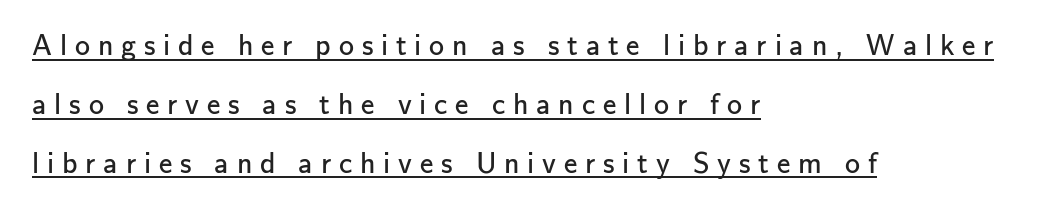
The image shows 30 px regular-weight sans-serif type, upright; set left-aligned, loose line spacing (1.96x), unusually wide letter spacing (+0.26 em), underlined; low stroke contrast and a small x-height.
